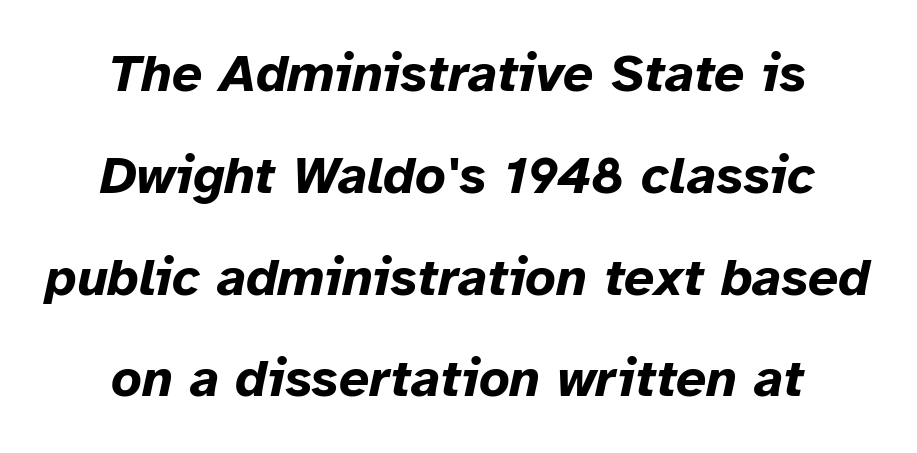
{"italic": "yes", "lean": "right", "slant_degrees": 12, "bold": "yes", "weight": "bold", "width": "normal", "stroke_contrast": "low", "x_height": "medium", "monospaced": "no", "underline": "no", "align": "center", "line_spacing": "loose", "line_spacing_ratio": 1.92, "letter_spacing": "normal", "letter_spacing_em": 0.0, "glyph_px": 53}
